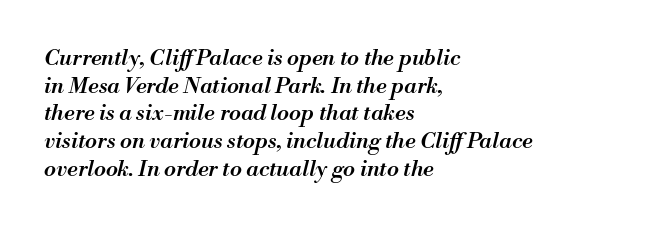
The image shows 22 px text type, italic (leaning right); set left-aligned, normal line spacing (1.26x), normal letter spacing, not underlined.
